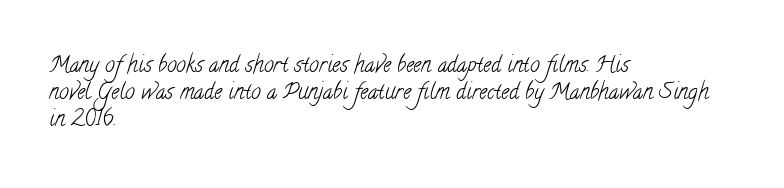
The image shows 22 px text type; set left-aligned, line spacing 1.22x, normal letter spacing, not underlined.
